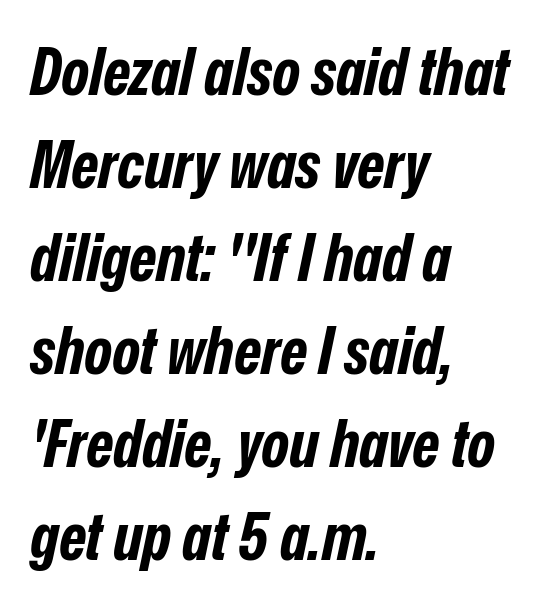
The image shows 66 px bold, condensed type, italic (leaning right); set left-aligned, normal line spacing (1.41x), normal letter spacing, not underlined; low stroke contrast and a medium x-height.
